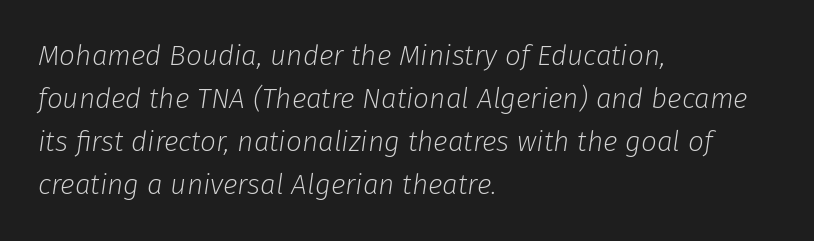
{"italic": "yes", "lean": "right", "slant_degrees": 8, "bold": "no", "weight": "light", "width": "normal", "stroke_contrast": "low", "x_height": "medium", "monospaced": "no", "underline": "no", "align": "left", "line_spacing": "normal", "line_spacing_ratio": 1.54, "letter_spacing": "normal", "letter_spacing_em": 0.0, "glyph_px": 28}
